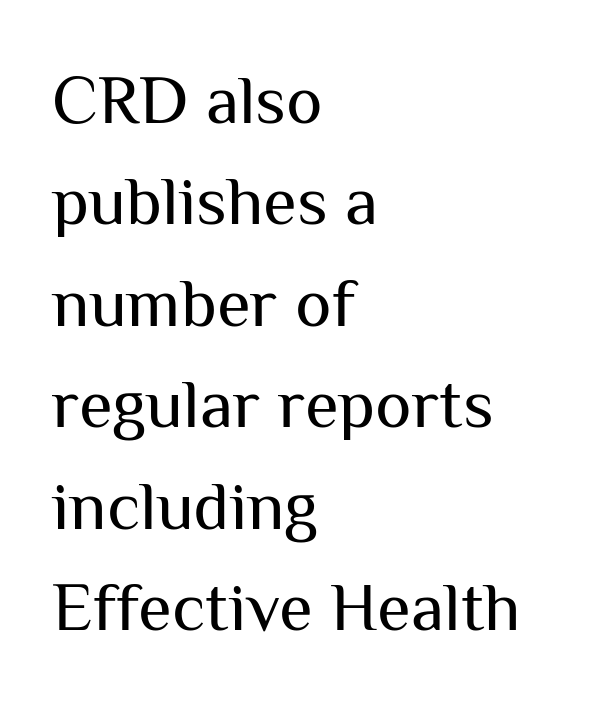
Q: Is the text bold? A: No.
Q: Is the text italic (slanted)? A: No, it is upright.
Q: Is the typeface a serif or a sans-serif typeface? A: Sans-serif.
Q: Is the text underlined? A: No.
Q: How is the paragraph aligned? A: Left-aligned.
Q: Is the spacing between letters normal or unusually wide? A: Normal.
Q: Is the spacing between lines tight, normal or loose? A: Normal.
Q: Width (condensed, normal, or wide)? A: Normal.
Q: Stroke contrast? A: Medium.
Q: x-height? A: Medium.
Q: Monospaced? A: No.
